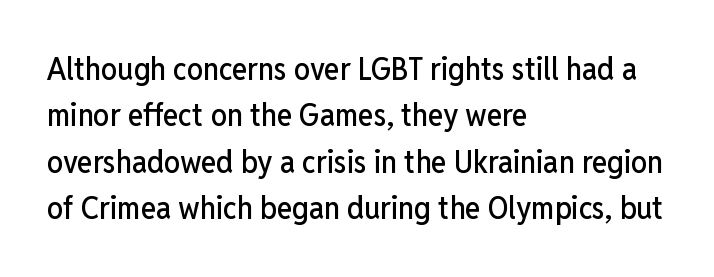
Q: Is the text italic (slanted)? A: No, it is upright.
Q: Is the typeface a serif or a sans-serif typeface? A: Sans-serif.
Q: Is the text underlined? A: No.
Q: How is the paragraph aligned? A: Left-aligned.
Q: Is the spacing between letters normal or unusually wide? A: Normal.
Q: Is the spacing between lines tight, normal or loose? A: Normal.
Q: Width (condensed, normal, or wide)? A: Condensed.
Q: Stroke contrast? A: Low.
Q: x-height? A: Medium.
Q: Monospaced? A: No.
